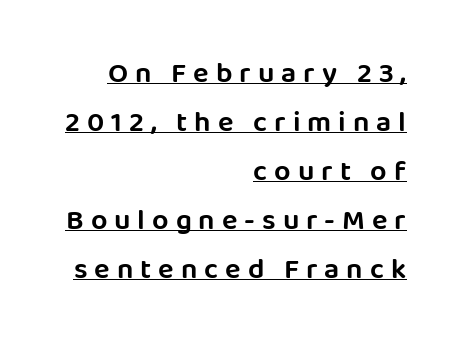
The image shows 29 px sans-serif type, upright; set right-aligned, normal line spacing (1.69x), unusually wide letter spacing (+0.24 em), underlined; low stroke contrast and a large x-height.
